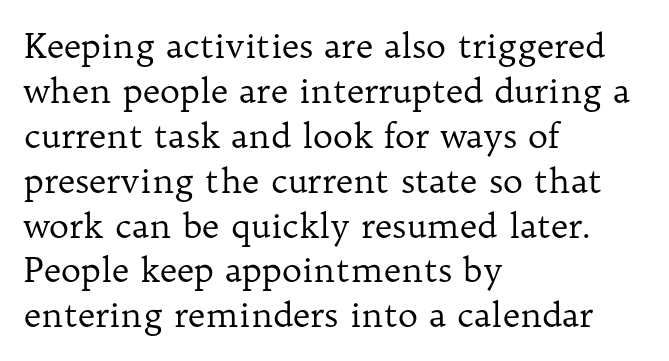
Line spacing here is normal. Is there any slant? The stems are plumb. The letters advance in unequal steps, a hallmark of proportional type. Notice how the passage keeps a crisp vertical edge on the left only.
